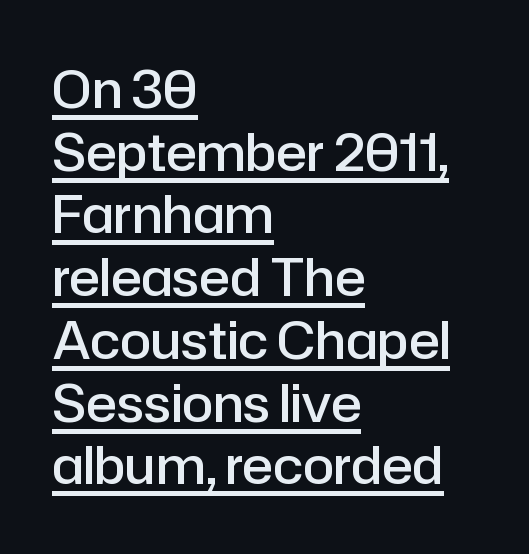
Short and long lines alike share a common starting point at left. Default kerning and tracking; the words read as compact shapes. A fair bit of extra ink — the face is semibold, not bold. Decoration check: the copy is underlined. The lettering stays uniformly vertical, giving the passage a roman look. The letters carry no serifs — their stems end cleanly without finishing strokes.
